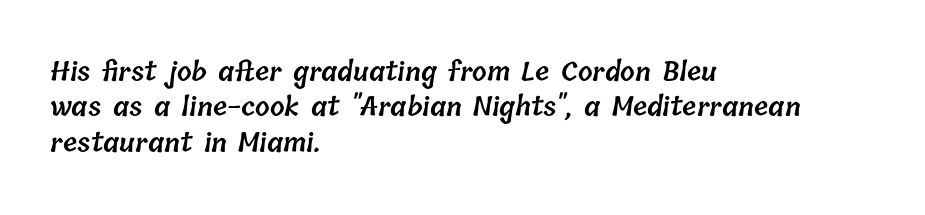
Q: Is the text bold? A: Semi-bold.
Q: Is the text underlined? A: No.
Q: How is the paragraph aligned? A: Left-aligned.
Q: Is the spacing between letters normal or unusually wide? A: Normal.
Q: Is the spacing between lines tight, normal or loose? A: Normal.
